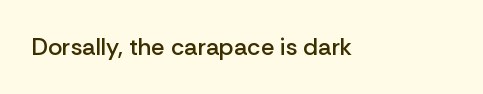
{"italic": "no", "bold": "semi", "underline": "no", "letter_spacing": "normal", "letter_spacing_em": 0.0, "glyph_px": 24}
